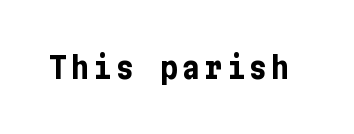
The type family on display is of the sans-serif kind. This is roman type, the default non-slanted kind. Check under the words: just untouched page. The rendering uses a bold face; every stroke is thick and dark.
